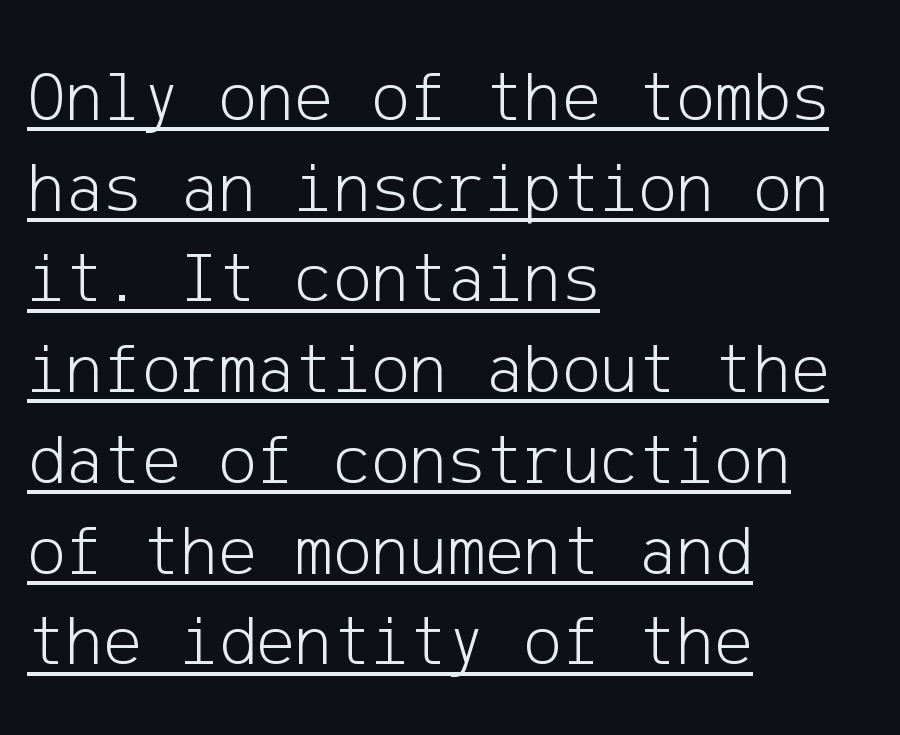
Teacher's note: observe the even left margin — that is flush-left alignment. The letters sit at their default tracking, neither squeezed nor spread. Underlined type. The passage shown is not bold in any degree.
